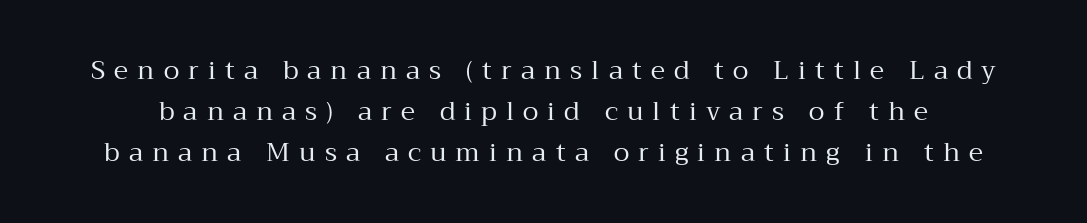
The rendering inserts visible extra space after every character. Summary of weight: not heavy and not bold. Check the space under the baseline: it is left empty. Whoever set this chose a conventional vertical rhythm. The letters stand upright; this is a roman face.
